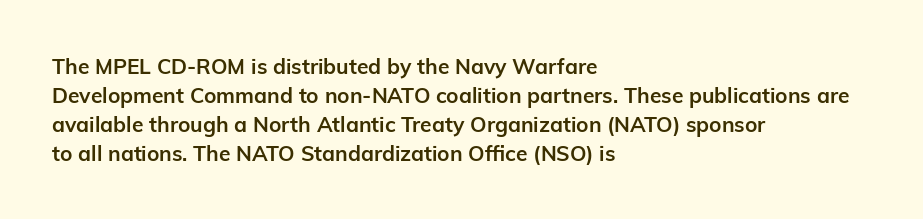
The image shows 21 px bold type, upright; set left-aligned, normal line spacing (1.38x), normal letter spacing, not underlined.
